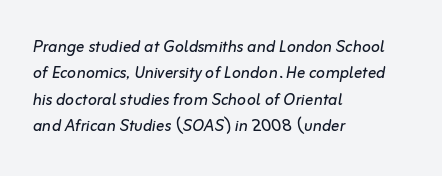
Between one letter and the next there's only the usual sliver of space. Caption: face not bold, strokes unweighted. The words here are not underlined. Where is the straight margin? On the left. The letters are slanted; this is an italic face. Regarding leading, the lines here are spaced in the standard way.
